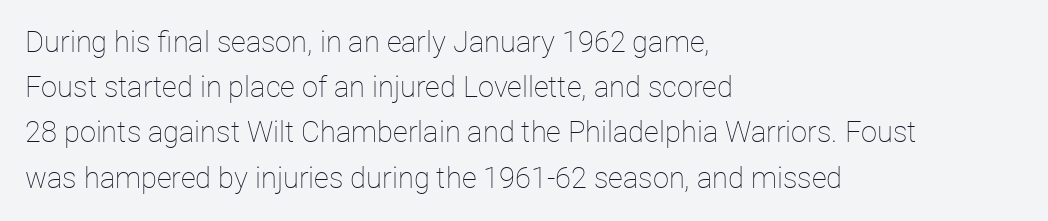
{"italic": "no", "bold": "no", "weight": "thin", "width": "normal", "stroke_contrast": "low", "x_height": "medium", "monospaced": "no", "underline": "no", "align": "left", "line_spacing": "normal", "line_spacing_ratio": 1.56, "letter_spacing": "normal", "letter_spacing_em": 0.0, "glyph_px": 29}
